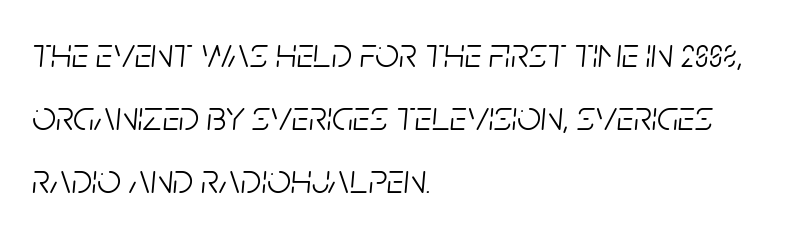
Q: Is the text bold? A: No.
Q: Is the text italic (slanted)? A: Yes, it leans right by about 5 degrees.
Q: Is the text underlined? A: No.
Q: How is the paragraph aligned? A: Left-aligned.
Q: Is the spacing between letters normal or unusually wide? A: Normal.
Q: Is the spacing between lines tight, normal or loose? A: Normal.
Q: Width (condensed, normal, or wide)? A: Condensed.
Q: Stroke contrast? A: Low.
Q: x-height? A: Large.
Q: Monospaced? A: No.
